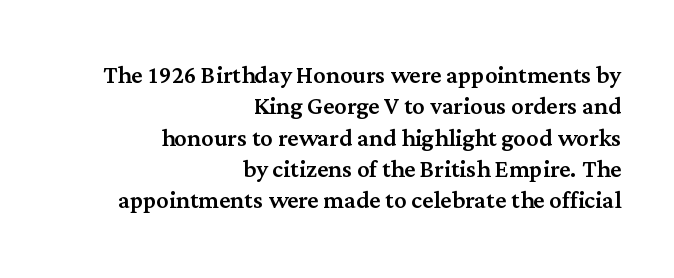
Q: Is the text italic (slanted)? A: No, it is upright.
Q: Is the typeface a serif or a sans-serif typeface? A: Serif.
Q: Is the text underlined? A: No.
Q: How is the paragraph aligned? A: Right-aligned.
Q: Is the spacing between letters normal or unusually wide? A: Normal.
Q: Is the spacing between lines tight, normal or loose? A: Tight.
Q: Width (condensed, normal, or wide)? A: Normal.
Q: Stroke contrast? A: Medium.
Q: x-height? A: Medium.
Q: Monospaced? A: No.
